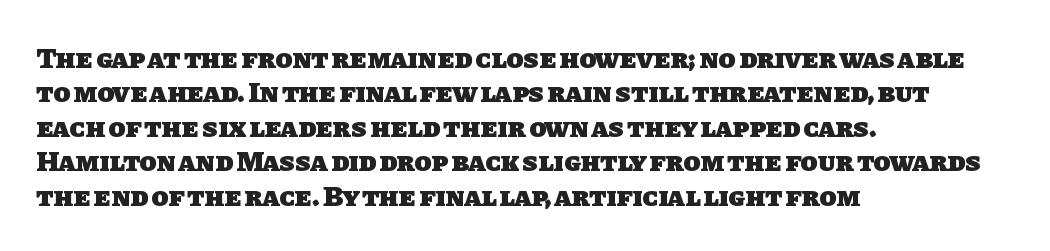
Look at the bottom of the vertical strokes: they stop flat, with no serifs. Think of a printed novel: that variable character pitch is what you see here. These lines stack with their left ends in a neat column. Has an underline been added? It has not.
